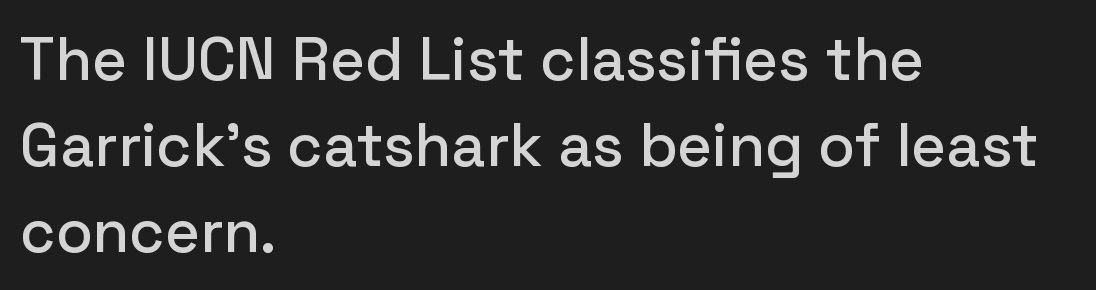
The image shows 60 px sans-serif type, upright; set left-aligned, normal line spacing (1.43x), normal letter spacing, not underlined; low stroke contrast and a medium x-height.
